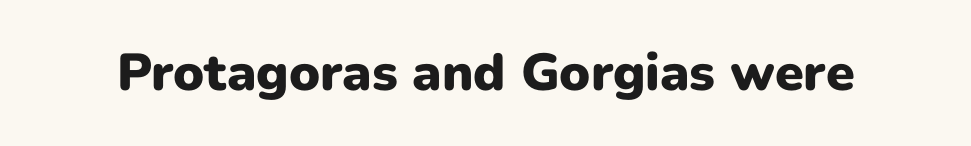
The image shows 52 px heavy sans-serif type, upright; set normal letter spacing, not underlined; low stroke contrast and a medium x-height.
